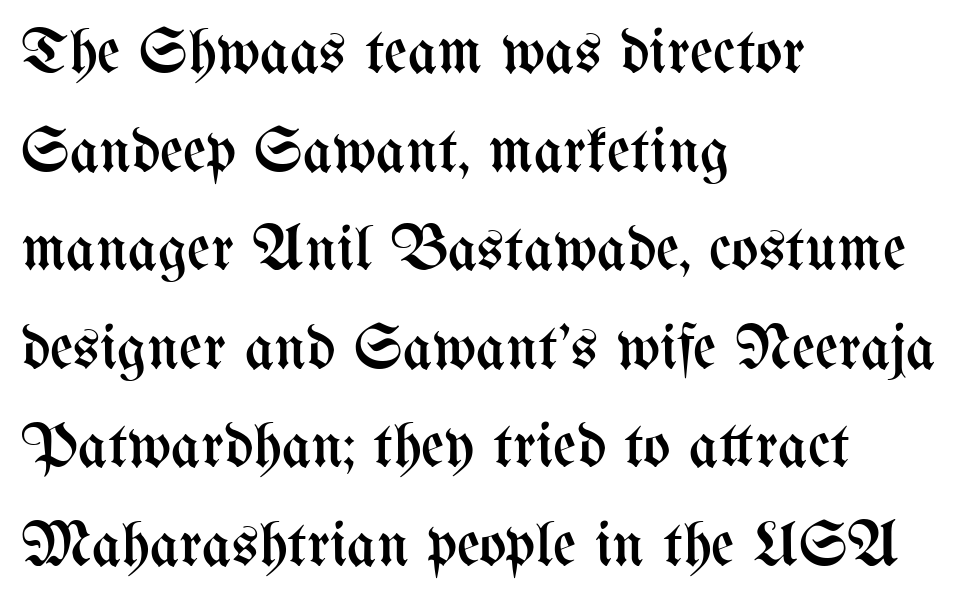
Q: Is the text bold? A: No.
Q: Is the text italic (slanted)? A: No, it is upright.
Q: Is the text underlined? A: No.
Q: How is the paragraph aligned? A: Left-aligned.
Q: Is the spacing between letters normal or unusually wide? A: Normal.
Q: Is the spacing between lines tight, normal or loose? A: Normal.
Q: Width (condensed, normal, or wide)? A: Condensed.
Q: Stroke contrast? A: Medium.
Q: x-height? A: Medium.
Q: Monospaced? A: No.
